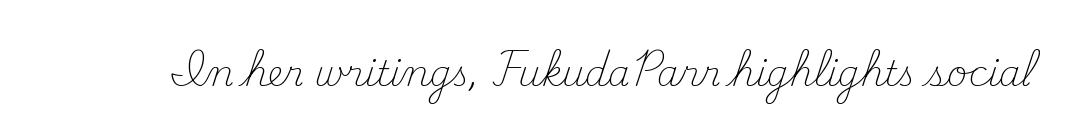
{"serif": "yes", "bold": "no", "weight": "light", "width": "normal", "stroke_contrast": "medium", "x_height": "small", "monospaced": "no", "underline": "no", "letter_spacing": "normal", "letter_spacing_em": 0.0, "glyph_px": 35}
